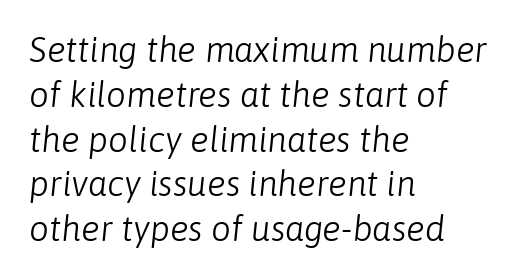
These lines are rendered in a variable-pitch font. Interline gaps are of average width in this sample. Inter-character spacing is left at the font's built-in metrics. Check under the words: just untouched page. The rag falls on the right side of this text block. Style check: oblique.
